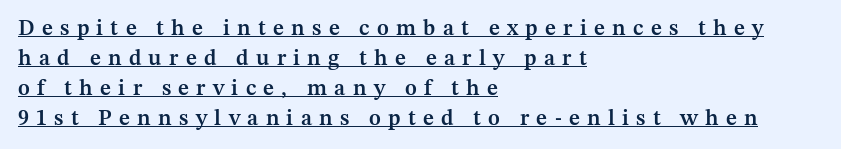
{"italic": "no", "bold": "semi", "underline": "yes", "align": "left", "line_spacing": "normal", "line_spacing_ratio": 1.36, "letter_spacing": "wide", "letter_spacing_em": 0.33, "glyph_px": 22}
